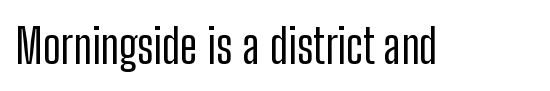
The image shows 48 px condensed sans-serif type, upright; set normal letter spacing, not underlined; low stroke contrast and a medium x-height.
